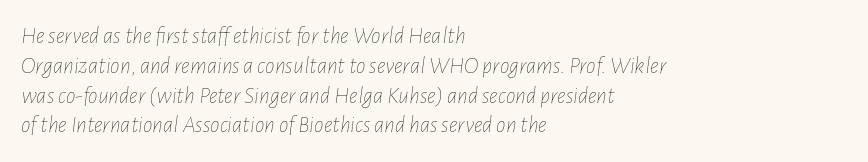
Q: Is the text bold? A: No.
Q: Is the text italic (slanted)? A: Yes, it leans right by about 7 degrees.
Q: Is the text underlined? A: No.
Q: How is the paragraph aligned? A: Left-aligned.
Q: Is the spacing between letters normal or unusually wide? A: Normal.
